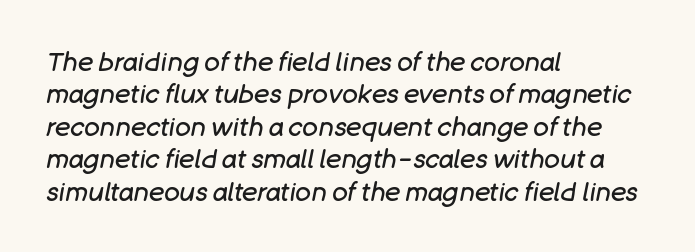
The passage shown is not bold in any degree. Compared with typical body copy, the letter spacing here is the same. The area under the type is left untouched. The designer left line spacing at the default. In terms of posture, this sample is oblique. Horizontally, the lines are justified to the leading edge only.
